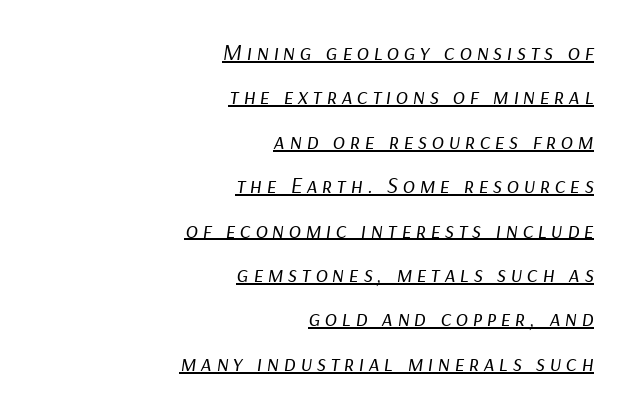
The image shows 23 px text type, italic (leaning right); set right-aligned, loose line spacing (1.93x), underlined.
